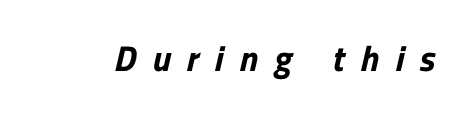
The image shows 36 px sans-serif type; set unusually wide letter spacing (+0.45 em), not underlined; low stroke contrast and a medium x-height.
